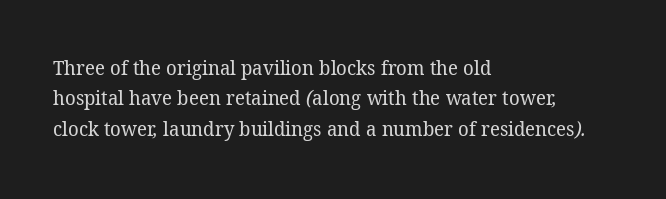
A typesetter would call this leading conventional body-copy spacing. Where is the straight margin? On the left. Stem width sits at or under what a default text font uses. The words here are not underlined.
